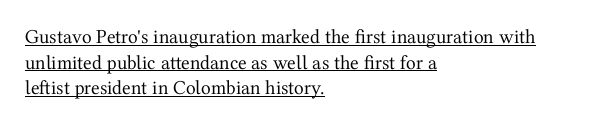
Q: Is the text bold? A: No.
Q: Is the text italic (slanted)? A: No, it is upright.
Q: Is the text underlined? A: Yes.
Q: How is the paragraph aligned? A: Left-aligned.
Q: Is the spacing between letters normal or unusually wide? A: Normal.
Q: Is the spacing between lines tight, normal or loose? A: Normal.
